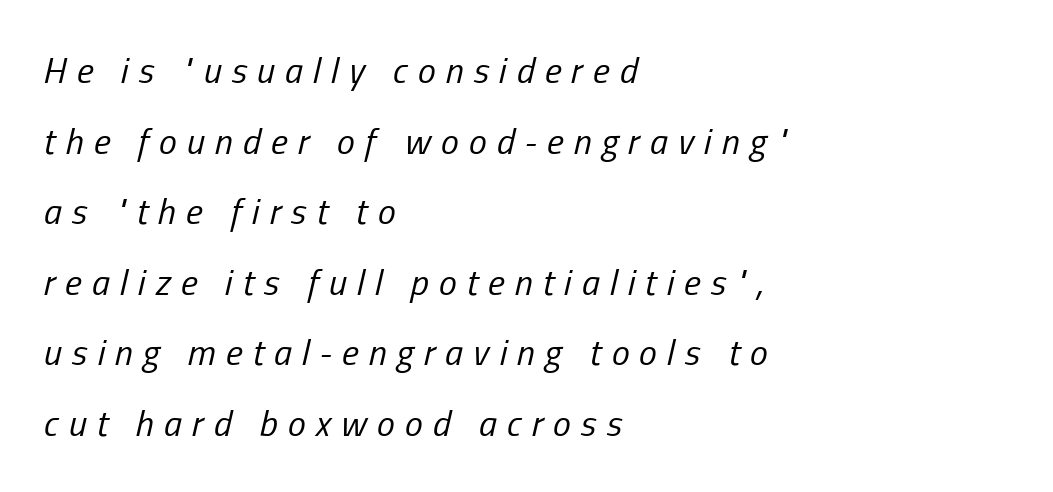
Q: Is the text bold? A: No.
Q: Is the text italic (slanted)? A: Yes, it leans right by about 13 degrees.
Q: Is the text underlined? A: No.
Q: How is the paragraph aligned? A: Left-aligned.
Q: Is the spacing between letters normal or unusually wide? A: Unusually wide.
Q: Is the spacing between lines tight, normal or loose? A: Loose.
Q: Width (condensed, normal, or wide)? A: Condensed.
Q: Stroke contrast? A: Low.
Q: x-height? A: Medium.
Q: Monospaced? A: No.
